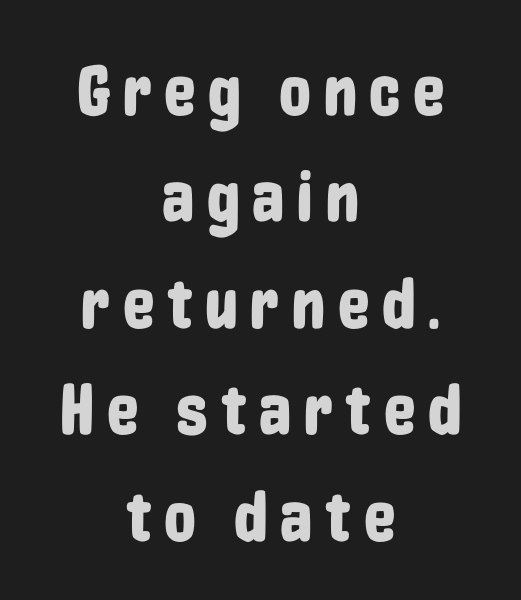
The lines sit at an ordinary, default distance from one another. Underlining? Definitely not there. Spacing verdict: proportional, widths tailored to each character. The passage shown is typeset with a sans-serif family. Upright lettering throughout.
